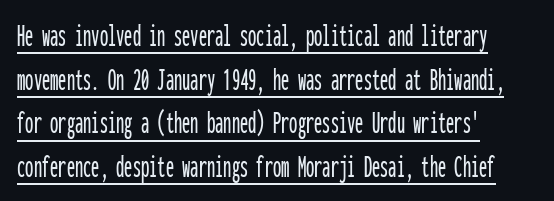
The image shows 33 px condensed sans-serif type, upright, monospaced; set left-aligned, normal line spacing (1.32x), normal letter spacing, underlined; low stroke contrast and a medium x-height.
